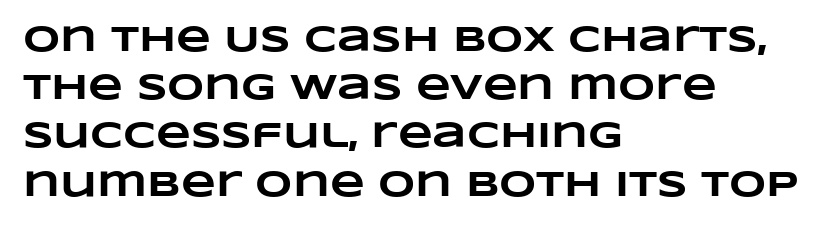
Q: Is the text bold? A: Yes.
Q: Is the text underlined? A: No.
Q: How is the paragraph aligned? A: Left-aligned.
Q: Is the spacing between letters normal or unusually wide? A: Normal.
Q: Is the spacing between lines tight, normal or loose? A: Normal.
Q: Width (condensed, normal, or wide)? A: Wide.
Q: Stroke contrast? A: Low.
Q: x-height? A: Large.
Q: Monospaced? A: No.
